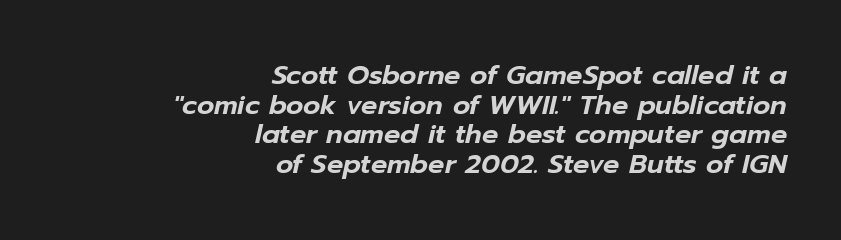
{"italic": "yes", "lean": "right", "slant_degrees": 12, "underline": "no", "align": "right", "line_spacing": "tight", "line_spacing_ratio": 1.1, "letter_spacing": "normal", "letter_spacing_em": 0.0, "glyph_px": 27}
